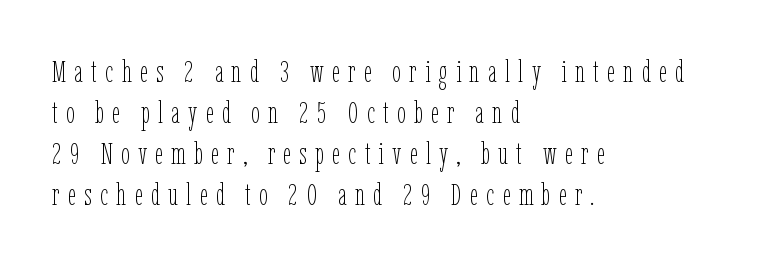
These lines have a slow, spaced-out rhythm from letter to letter. Short and long lines alike share a common starting point at left. Baseline-to-baseline distance is the conventional proportion of letter height. Think of a printed novel: that variable character pitch is what you see here.
